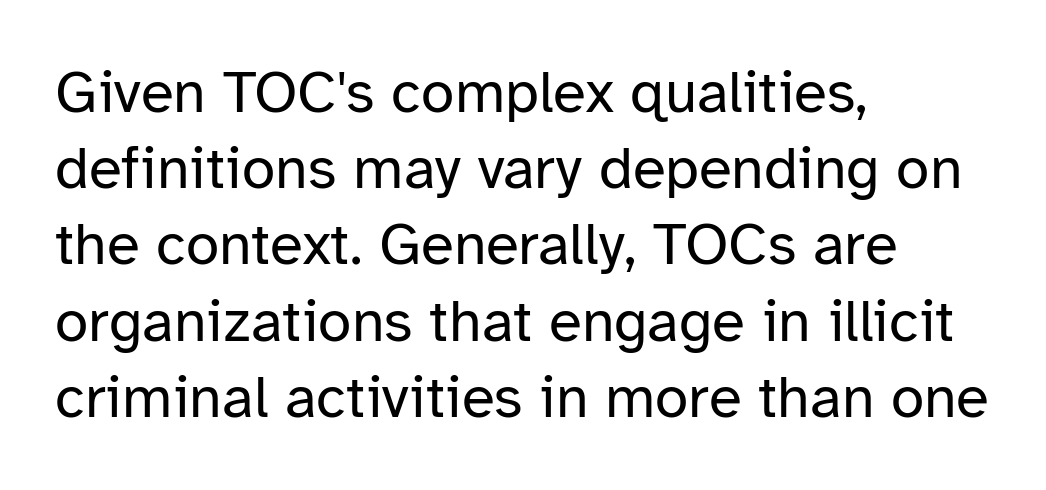
The typesetting does not lean heavy: it is not bold. The type family on display is of the sans-serif kind. The rendering keeps characters at their native spacing. Teacher's note: observe the even left margin — that is flush-left alignment.
